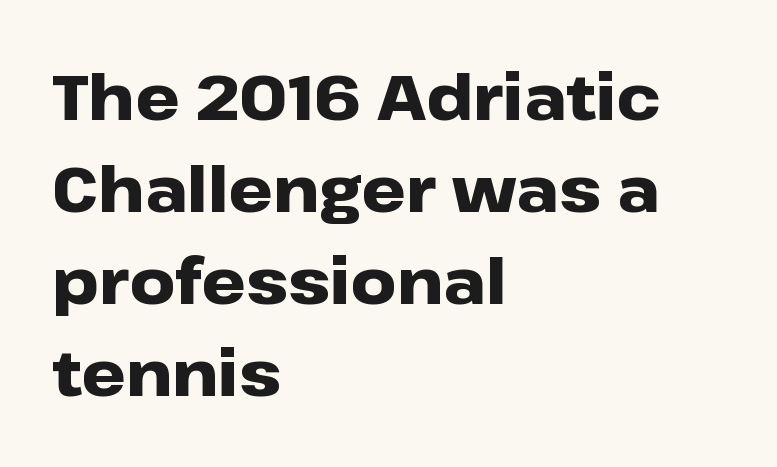
A student would call this left alignment; a typographer would say flush left, rag right. Serif or sans? Sans — the stroke terminals are bare. Heavy, bold letterforms. A typesetter would call this leading conventional body-copy spacing. Do the letters lean? They stand straight. Here the glyphs are tracked normally, forming tight word shapes.
